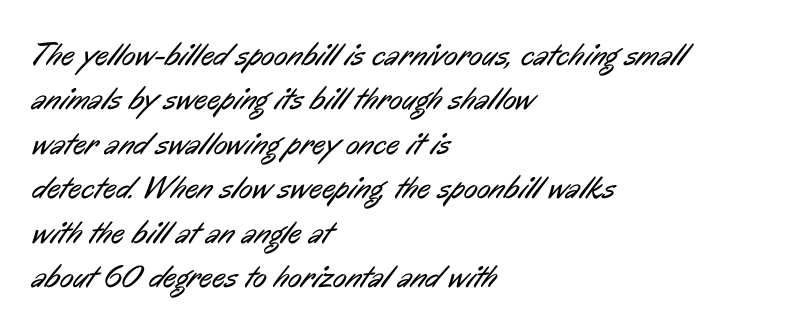
Q: Is the text bold? A: No.
Q: Is the typeface a serif or a sans-serif typeface? A: Sans-serif.
Q: Is the text underlined? A: No.
Q: How is the paragraph aligned? A: Left-aligned.
Q: Is the spacing between letters normal or unusually wide? A: Normal.
Q: Is the spacing between lines tight, normal or loose? A: Normal.
Q: Width (condensed, normal, or wide)? A: Condensed.
Q: Stroke contrast? A: Low.
Q: x-height? A: Medium.
Q: Monospaced? A: No.
